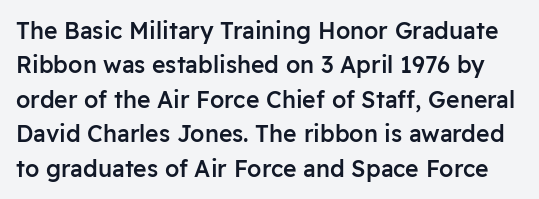
Q: Is the text bold? A: Semi-bold.
Q: Is the text italic (slanted)? A: No, it is upright.
Q: Is the text underlined? A: No.
Q: Is the spacing between letters normal or unusually wide? A: Normal.
Q: Is the spacing between lines tight, normal or loose? A: Normal.
